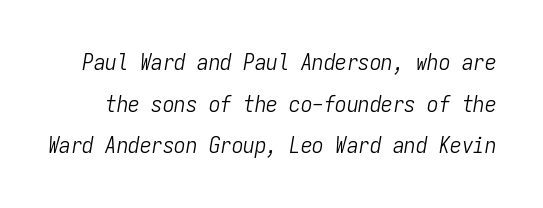
Letters rest on an invisible, unmarked baseline. Style check: oblique. The font is comparable to plain body text, perhaps lighter. No extra tracking has been applied to these lines.
